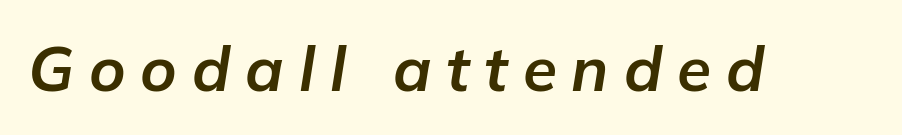
{"italic": "yes", "lean": "right", "slant_degrees": 9, "bold": "yes", "weight": "bold", "width": "normal", "stroke_contrast": "low", "x_height": "medium", "monospaced": "no", "underline": "no", "letter_spacing": "wide", "letter_spacing_em": 0.24, "glyph_px": 62}
